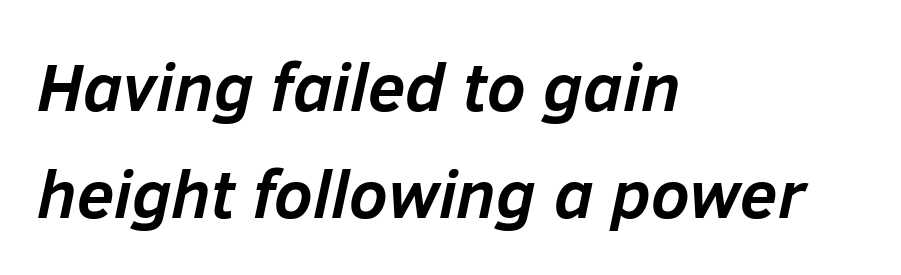
{"italic": "yes", "lean": "right", "slant_degrees": 12, "bold": "yes", "weight": "semibold", "width": "normal", "stroke_contrast": "low", "x_height": "medium", "monospaced": "no", "underline": "no", "align": "left", "line_spacing": "normal", "line_spacing_ratio": 1.58, "letter_spacing": "normal", "letter_spacing_em": 0.0, "glyph_px": 68}
